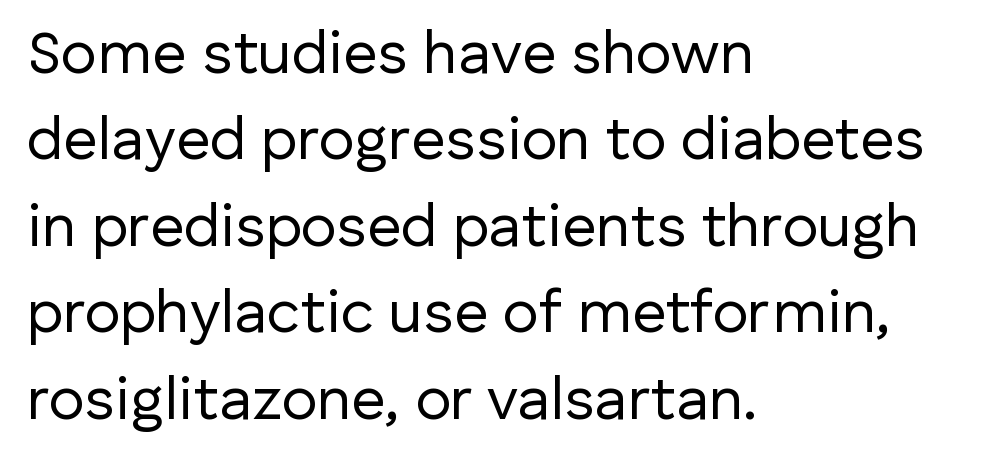
Q: Is the text bold? A: No.
Q: Is the text italic (slanted)? A: No, it is upright.
Q: Is the typeface a serif or a sans-serif typeface? A: Sans-serif.
Q: Is the text underlined? A: No.
Q: How is the paragraph aligned? A: Left-aligned.
Q: Is the spacing between letters normal or unusually wide? A: Normal.
Q: Is the spacing between lines tight, normal or loose? A: Normal.
Q: Width (condensed, normal, or wide)? A: Normal.
Q: Stroke contrast? A: Low.
Q: x-height? A: Medium.
Q: Monospaced? A: No.
